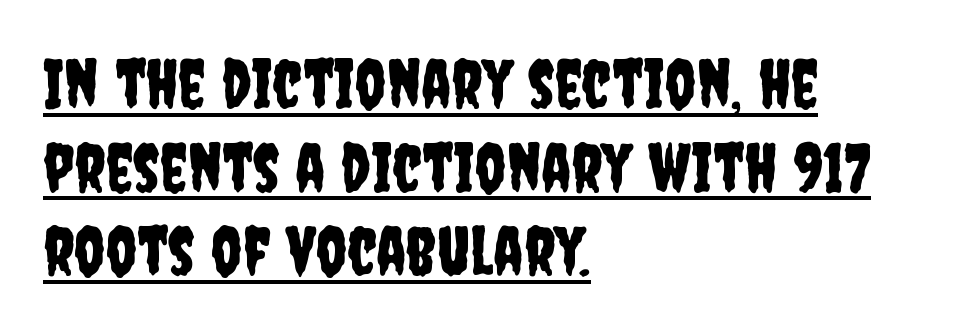
Q: Is the text italic (slanted)? A: No, it is upright.
Q: Is the typeface a serif or a sans-serif typeface? A: Sans-serif.
Q: Is the text underlined? A: Yes.
Q: How is the paragraph aligned? A: Left-aligned.
Q: Is the spacing between letters normal or unusually wide? A: Normal.
Q: Width (condensed, normal, or wide)? A: Condensed.
Q: Stroke contrast? A: Low.
Q: x-height? A: Large.
Q: Monospaced? A: No.
